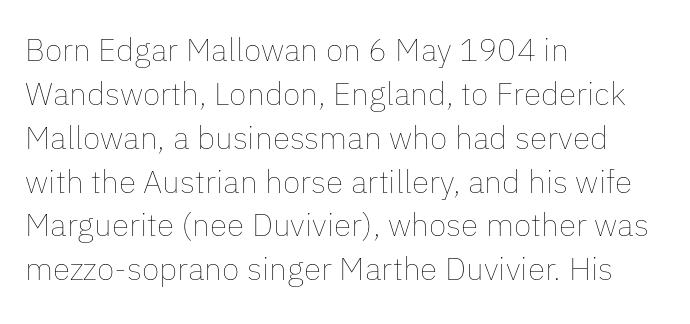
Q: Is the text bold? A: No.
Q: Is the text italic (slanted)? A: No, it is upright.
Q: Is the text underlined? A: No.
Q: How is the paragraph aligned? A: Left-aligned.
Q: Is the spacing between letters normal or unusually wide? A: Normal.
Q: Is the spacing between lines tight, normal or loose? A: Normal.
Q: Width (condensed, normal, or wide)? A: Normal.
Q: Stroke contrast? A: Low.
Q: x-height? A: Medium.
Q: Monospaced? A: No.
